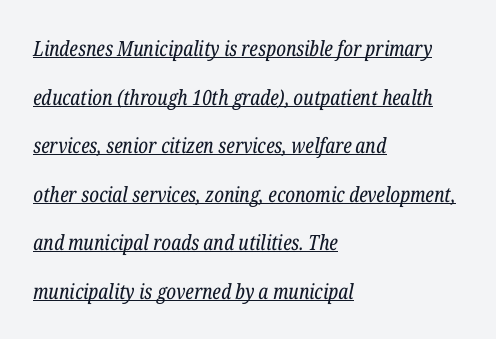
The image shows 21 px text type, italic (leaning right); set left-aligned, loose line spacing (2.31x), normal letter spacing, underlined.
